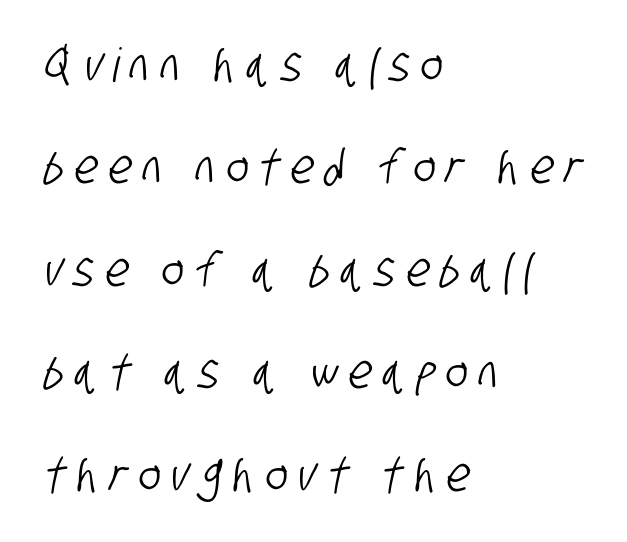
The image shows 47 px condensed sans-serif type; set left-aligned, loose line spacing (2.18x), unusually wide letter spacing (+0.23 em), not underlined; low stroke contrast and a large x-height.
